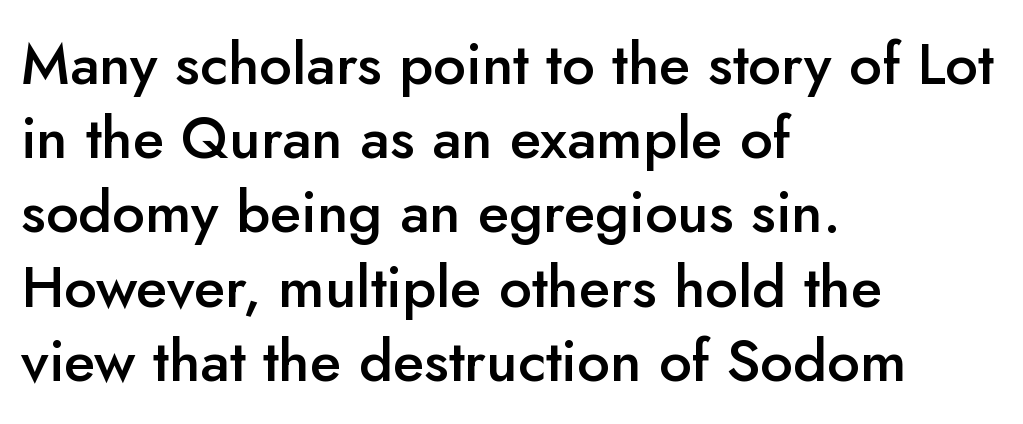
Typesetter's note: demi weight, one step under bold. A typesetter would call this proportional, since set widths differ per character. The lettering stays uniformly vertical, giving the passage a roman look. Nope, no serifs anywhere on these letters. This block has exactly the height ordinary leading produces.
